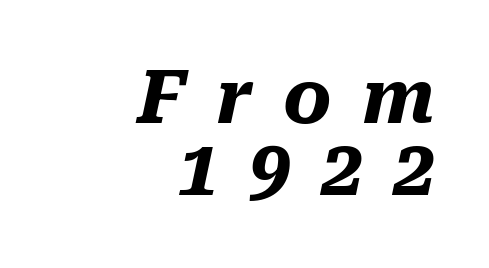
The image shows 74 px heavy type, italic (leaning right); set right-aligned, tight line spacing (0.97x), unusually wide letter spacing (+0.41 em), not underlined; medium stroke contrast and a medium x-height.
